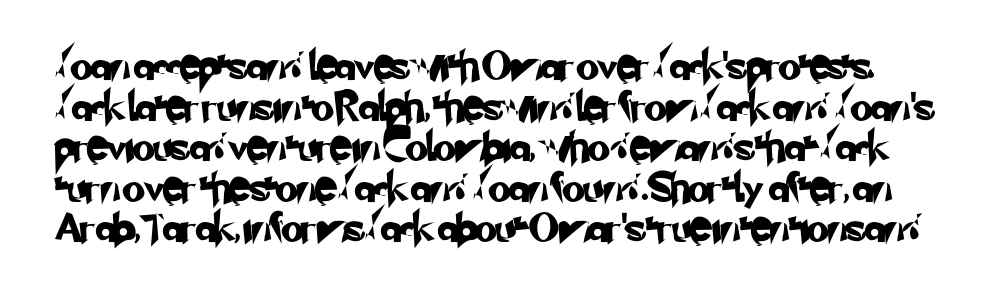
Q: Is the typeface a serif or a sans-serif typeface? A: Sans-serif.
Q: Is the text underlined? A: No.
Q: Is the spacing between letters normal or unusually wide? A: Normal.
Q: Is the spacing between lines tight, normal or loose? A: Normal.
Q: Width (condensed, normal, or wide)? A: Normal.
Q: Stroke contrast? A: Low.
Q: x-height? A: Small.
Q: Monospaced? A: No.
